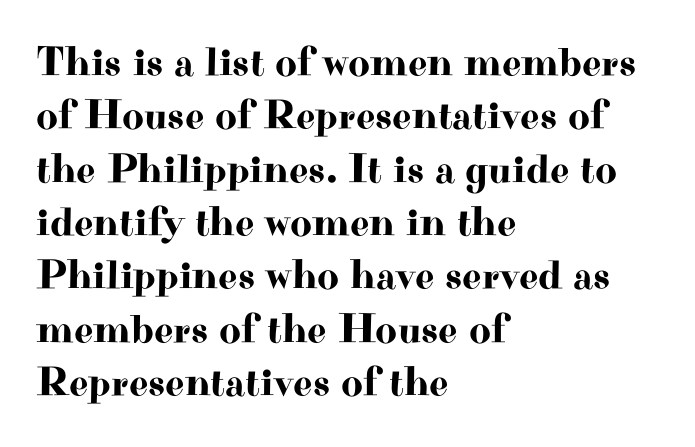
Q: Is the text italic (slanted)? A: No, it is upright.
Q: Is the typeface a serif or a sans-serif typeface? A: Serif.
Q: Is the text underlined? A: No.
Q: How is the paragraph aligned? A: Left-aligned.
Q: Is the spacing between letters normal or unusually wide? A: Normal.
Q: Is the spacing between lines tight, normal or loose? A: Normal.
Q: Width (condensed, normal, or wide)? A: Wide.
Q: Stroke contrast? A: High.
Q: x-height? A: Small.
Q: Monospaced? A: No.
